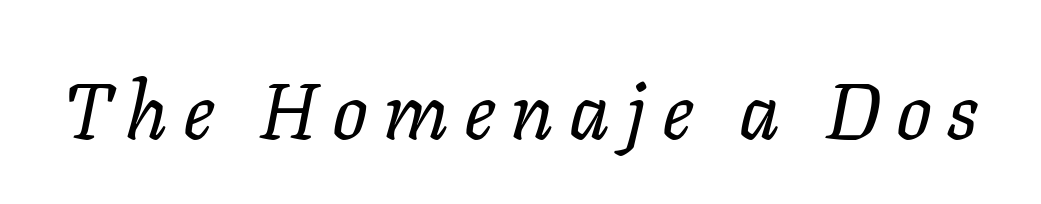
{"italic": "yes", "lean": "right", "slant_degrees": 11, "bold": "no", "weight": "regular", "width": "normal", "stroke_contrast": "low", "x_height": "medium", "monospaced": "no", "underline": "no", "glyph_px": 79}
